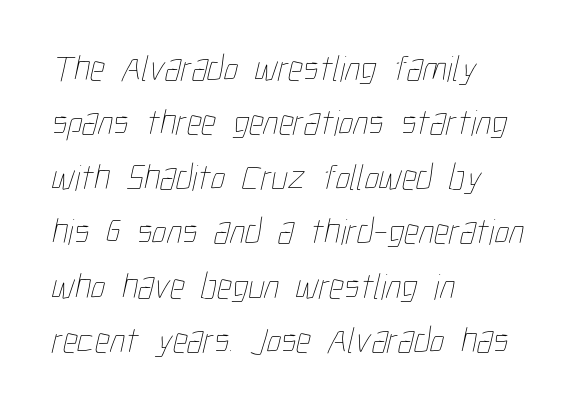
{"bold": "no", "weight": "thin", "width": "condensed", "stroke_contrast": "low", "x_height": "medium", "monospaced": "no", "underline": "no", "align": "left", "line_spacing": "normal", "line_spacing_ratio": 1.47, "letter_spacing": "normal", "letter_spacing_em": 0.0, "glyph_px": 37}
